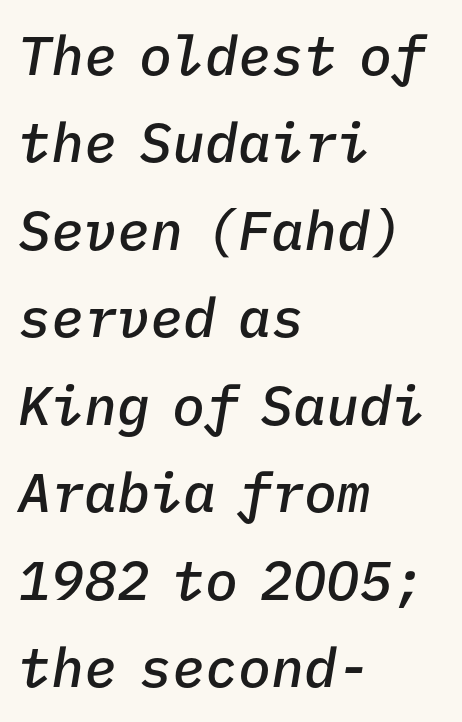
{"italic": "yes", "lean": "right", "slant_degrees": 9, "bold": "semi", "weight": "semibold", "width": "normal", "stroke_contrast": "low", "x_height": "medium", "monospaced": "yes", "underline": "no", "align": "left", "line_spacing": "normal", "line_spacing_ratio": 1.59, "letter_spacing": "normal", "letter_spacing_em": 0.0, "glyph_px": 55}
